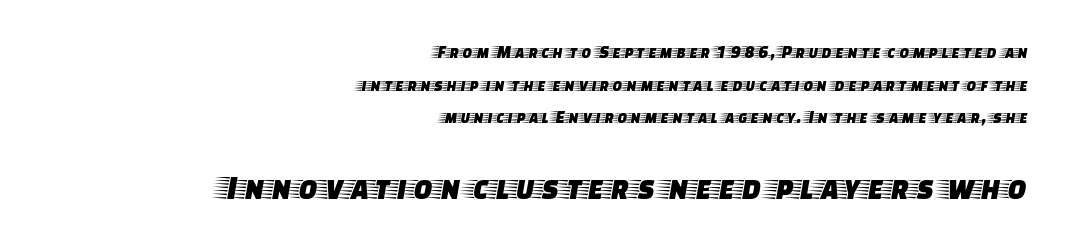
The image shows 35 px wide serif type; set right-aligned, line spacing 1.81x, normal letter spacing, not underlined; the second (bottom) block is 1.94x larger; low stroke contrast and a large x-height.
